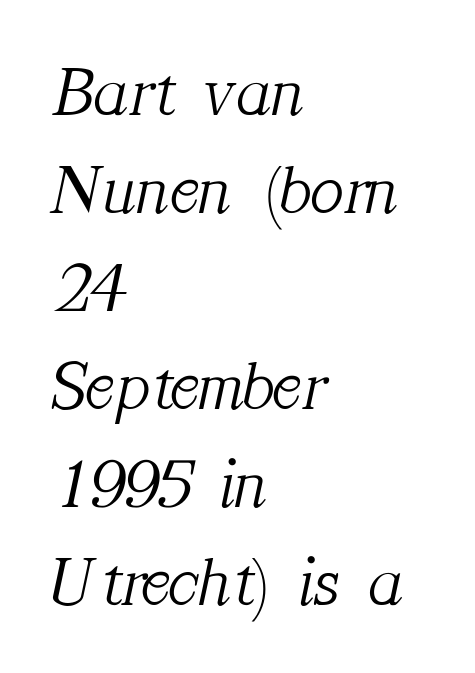
{"serif": "yes", "italic": "yes", "lean": "right", "slant_degrees": 12, "bold": "no", "weight": "light", "width": "normal", "stroke_contrast": "medium", "x_height": "medium", "monospaced": "no", "underline": "no", "align": "left", "line_spacing": "normal", "line_spacing_ratio": 1.4, "letter_spacing": "normal", "letter_spacing_em": 0.0, "glyph_px": 70}
